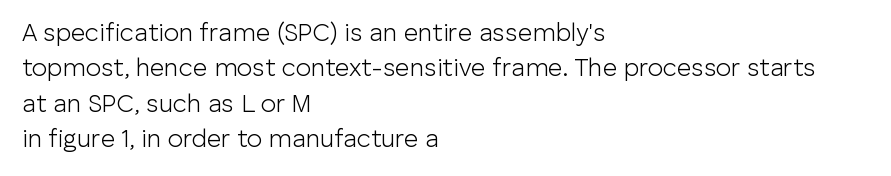
The image shows 25 px text type, upright; set left-aligned, normal line spacing (1.42x), normal letter spacing, not underlined.
